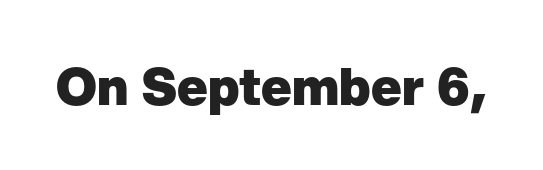
The image shows 51 px heavy sans-serif type, upright; set normal letter spacing, not underlined; low stroke contrast and a medium x-height.
